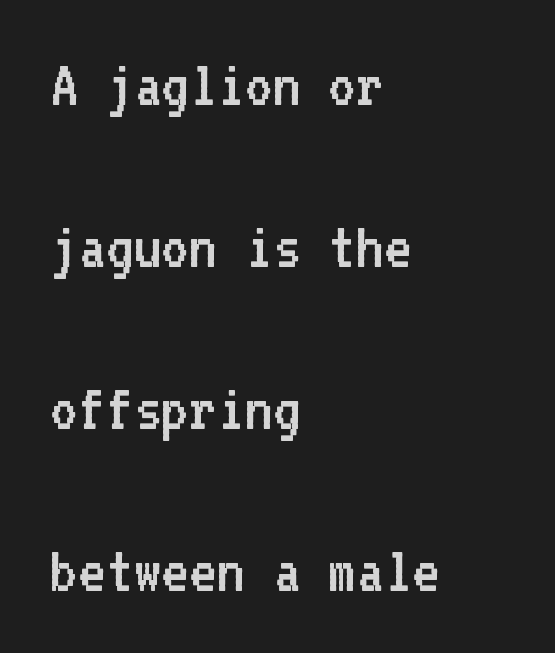
The image shows 67 px regular-weight sans-serif type, upright, monospaced; set left-aligned, loose line spacing (2.42x), normal letter spacing, not underlined; low stroke contrast and a medium x-height.
